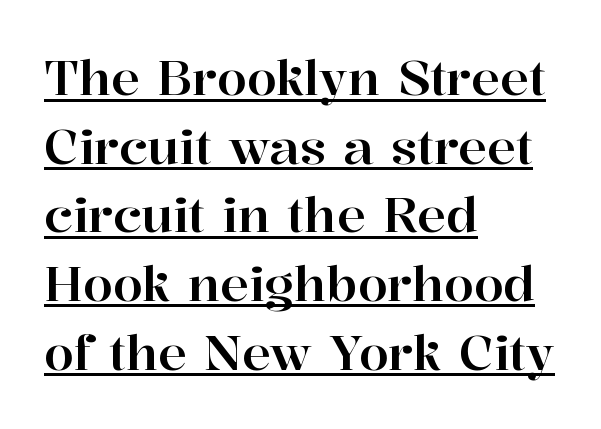
The letters stand straight up with perfectly vertical stems. The typeface chosen for these lines features serifs. Leading: standard. Teacher's note: observe the even left margin — that is flush-left alignment. In designer terms, the underline attribute is active on this setting.
